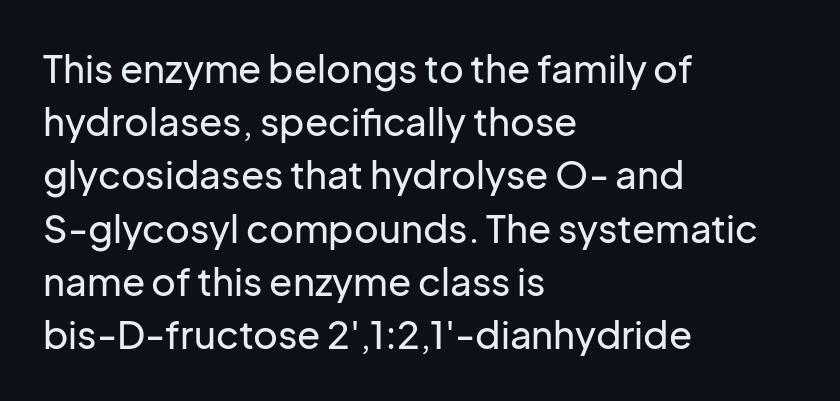
Q: Is the text italic (slanted)? A: No, it is upright.
Q: Is the typeface a serif or a sans-serif typeface? A: Sans-serif.
Q: Is the text underlined? A: No.
Q: How is the paragraph aligned? A: Left-aligned.
Q: Is the spacing between letters normal or unusually wide? A: Normal.
Q: Is the spacing between lines tight, normal or loose? A: Normal.
Q: Width (condensed, normal, or wide)? A: Normal.
Q: Stroke contrast? A: Low.
Q: x-height? A: Medium.
Q: Monospaced? A: No.
